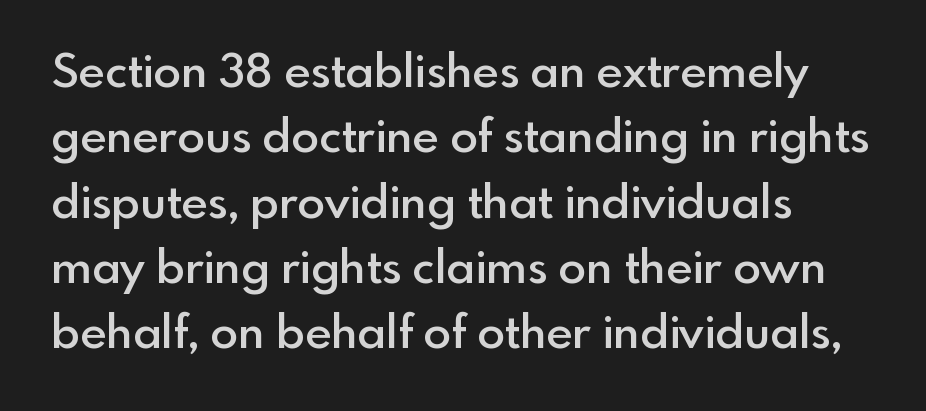
This block has exactly the height ordinary leading produces. The lettering stays uniformly vertical, giving the passage a roman look. Heft: intermediate — a semibold. Is this a fixed-width face? No — the glyphs have proportional, varying widths. Rule under the text: the space is simply empty. Alignment: flush left.
